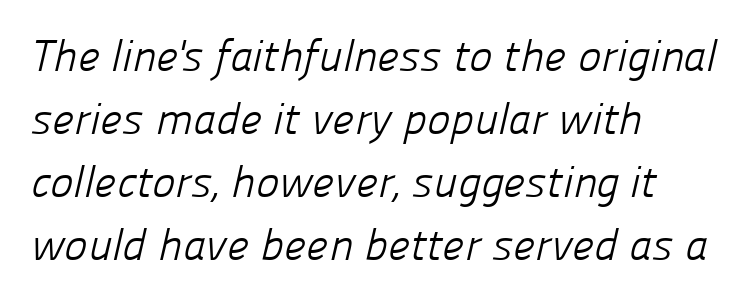
The image shows 44 px light sans-serif type; set left-aligned, normal line spacing (1.43x), normal letter spacing, not underlined; low stroke contrast and a medium x-height.
